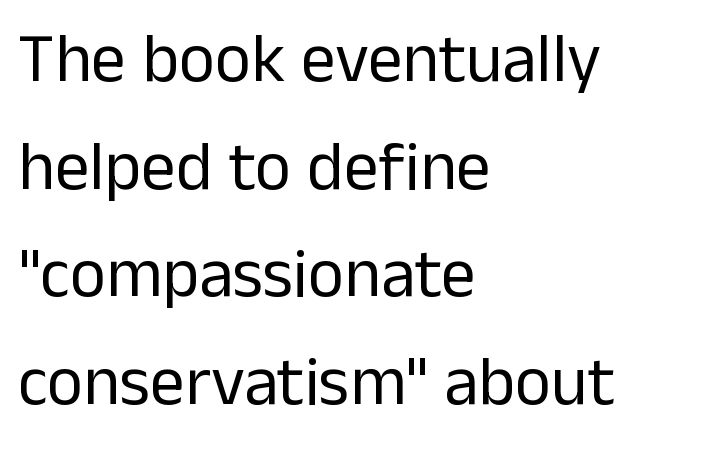
The image shows 69 px regular-weight sans-serif type, upright; set left-aligned, normal line spacing (1.56x), normal letter spacing, not underlined; low stroke contrast and a medium x-height.
